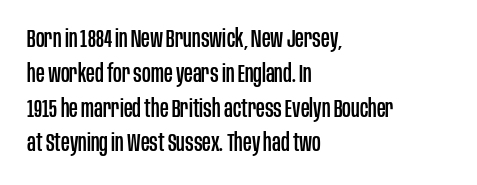
This sample keeps an unexceptional amount of space between lines. These lines keep a tight, regular rhythm from letter to letter. Every stem runs plumb, perpendicular to the baseline. Reading down the block, your eye returns to a fixed left position each line. The string is rendered with underlining switched off.
